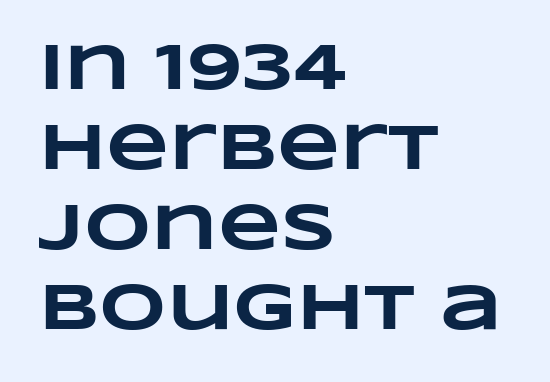
The image shows 65 px heavy, wide type; set left-aligned, line spacing 1.23x, normal letter spacing, not underlined; low stroke contrast and a large x-height.
